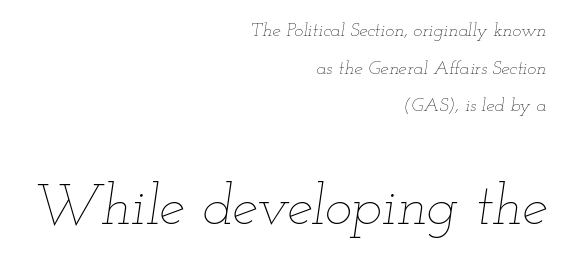
{"italic": "yes", "lean": "right", "slant_degrees": 12, "bold": "no", "weight": "thin", "width": "wide", "stroke_contrast": "low", "x_height": "small", "monospaced": "no", "underline": "no", "align": "right", "line_spacing": "loose", "line_spacing_ratio": 1.98, "letter_spacing": "normal", "letter_spacing_em": 0.0, "larger_block": "second", "size_ratio": 3.05, "glyph_px": 58}
